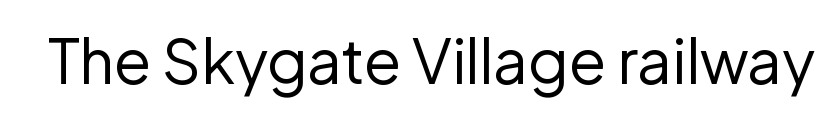
The image shows 61 px regular-weight sans-serif type, upright; set normal letter spacing, not underlined; low stroke contrast and a medium x-height.
